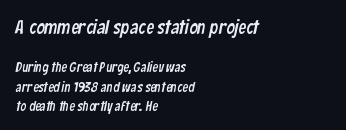
The image shows 20 px text type; set left-aligned, normal line spacing (1.37x), normal letter spacing, not underlined; the first (top) block is 1.43x larger.
